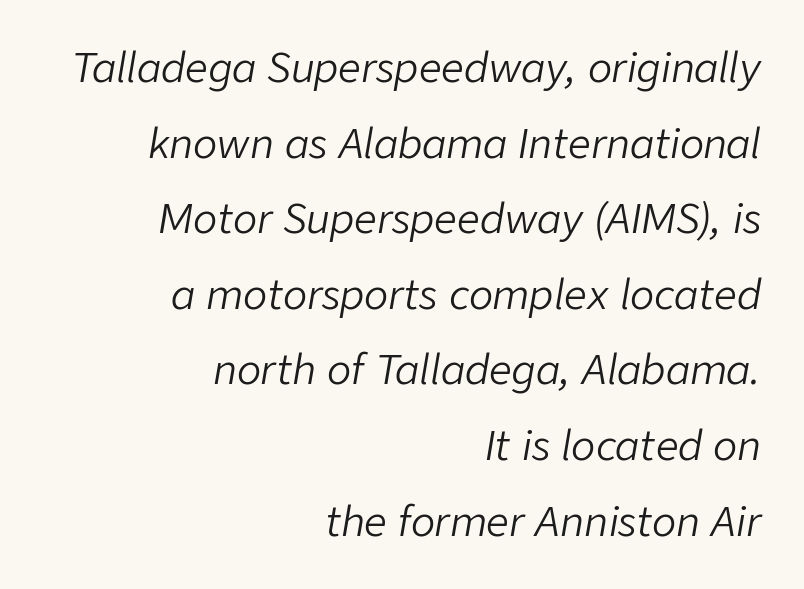
Spacing verdict: proportional, widths tailored to each character. The glyphs look as if they've been sheared to an angle. Weight: not bold — regular or lighter. The space beneath each line is pristine and unruled. Is the letter spacing exaggerated? No — it looks like the ordinary default. The passage is arranged like a letterhead date or caption credit — flush right.
